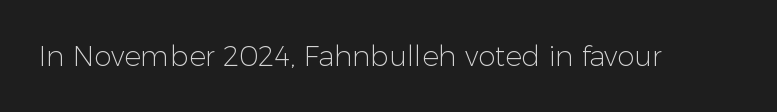
{"serif": "no", "italic": "no", "bold": "no", "weight": "light", "width": "normal", "stroke_contrast": "low", "x_height": "medium", "monospaced": "no", "underline": "no", "letter_spacing": "normal", "letter_spacing_em": 0.0, "glyph_px": 28}
